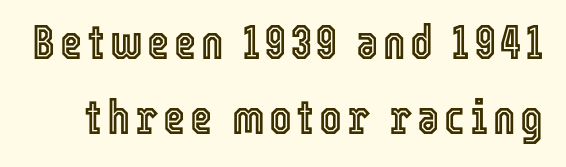
The image shows 48 px condensed type, upright; set normal line spacing (1.56x), not underlined; a medium x-height.
